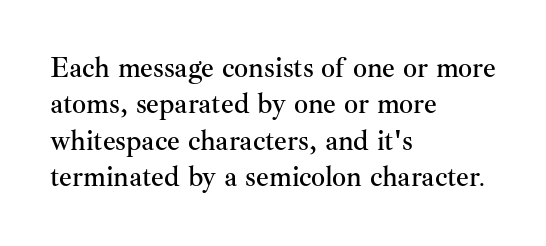
{"serif": "yes", "italic": "no", "width": "normal", "stroke_contrast": "medium", "x_height": "small", "monospaced": "no", "underline": "no", "align": "left", "line_spacing": "normal", "line_spacing_ratio": 1.3, "letter_spacing": "normal", "letter_spacing_em": 0.0, "glyph_px": 28}
